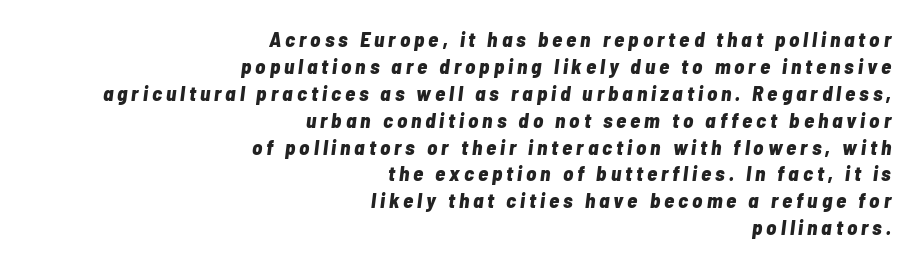
A dark, heavy texture on the line: the type is bold. Observe the lean: these are italic letterforms. Quick note: interline space is typical. Words float on clear page, feet unadorned.
